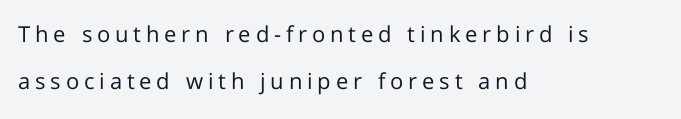
Check the space under the baseline: it is left empty. Weight class: somewhere from thin through regular. Notice how the passage keeps a crisp vertical edge on the left only. Ascenders rise straight up at ninety degrees. Students, note that the glyphs here are deliberately spaced far apart. The rendering uses a large line-height, opening up the rows.
